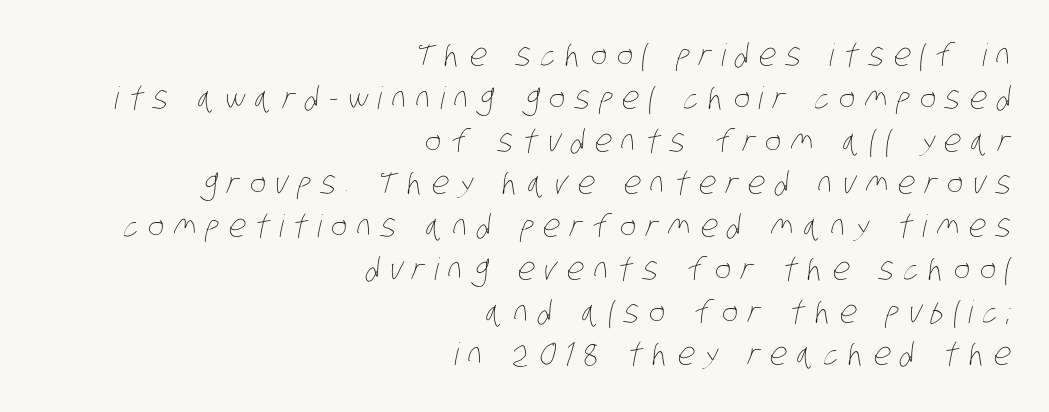
Reading down the block, your eye finds every line finishing at a fixed right position. Rows of type keep a routine distance in the vertical direction. Do the characters align in a grid? No, the font is proportional. Check the space under the baseline: it is left empty. Display-style spreading of the glyphs; the letterfit is very open. Stroke thickness stays within the range of a standard reading face or lighter.
